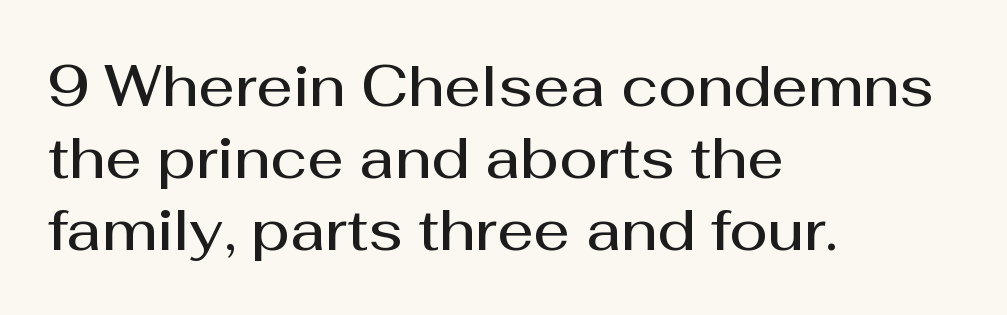
This is roman type, the default non-slanted kind. The space directly below the letters is spotless. Its strokes are somewhat broadened, the hallmark of semibold type. Line spacing here is normal. Alignment: flush left. This rendering employs a face without finishing strokes, i.e., a sans-serif.
